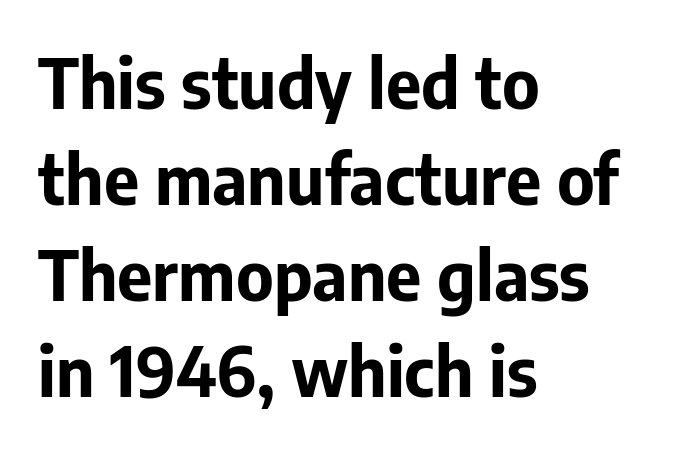
Q: Is the text bold? A: Yes.
Q: Is the text italic (slanted)? A: No, it is upright.
Q: Is the typeface a serif or a sans-serif typeface? A: Sans-serif.
Q: Is the text underlined? A: No.
Q: How is the paragraph aligned? A: Left-aligned.
Q: Is the spacing between letters normal or unusually wide? A: Normal.
Q: Is the spacing between lines tight, normal or loose? A: Normal.
Q: Width (condensed, normal, or wide)? A: Normal.
Q: Stroke contrast? A: Low.
Q: x-height? A: Medium.
Q: Monospaced? A: No.
